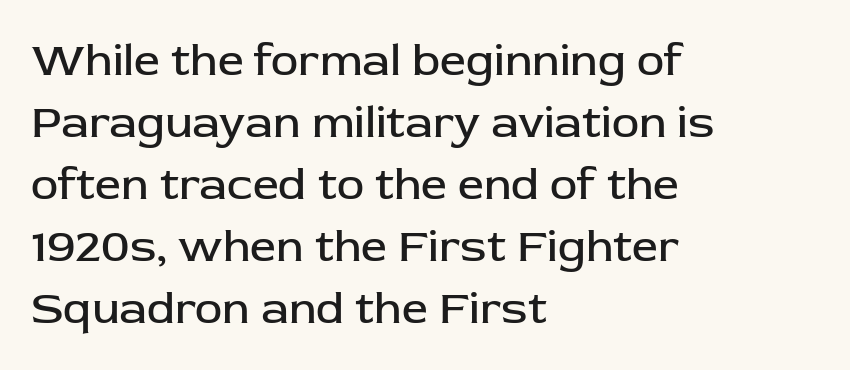
{"serif": "no", "italic": "no", "bold": "no", "weight": "regular", "width": "normal", "stroke_contrast": "low", "x_height": "medium", "monospaced": "no", "underline": "no", "align": "left", "line_spacing": "normal", "line_spacing_ratio": 1.35, "letter_spacing": "normal", "letter_spacing_em": 0.0, "glyph_px": 46}
